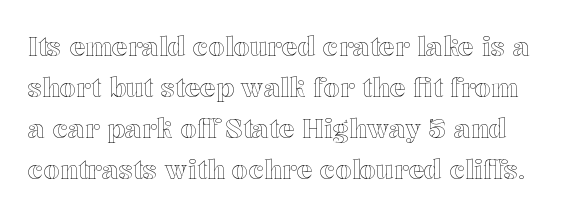
{"italic": "no", "underline": "no", "line_spacing": "normal", "line_spacing_ratio": 1.58, "letter_spacing": "normal", "letter_spacing_em": 0.0, "glyph_px": 26}
